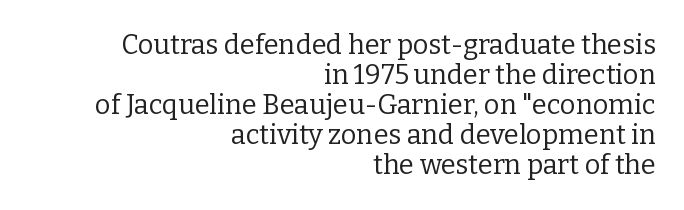
Q: Is the text bold? A: No.
Q: Is the text italic (slanted)? A: No, it is upright.
Q: Is the text underlined? A: No.
Q: How is the paragraph aligned? A: Right-aligned.
Q: Is the spacing between letters normal or unusually wide? A: Normal.
Q: Is the spacing between lines tight, normal or loose? A: Tight.
